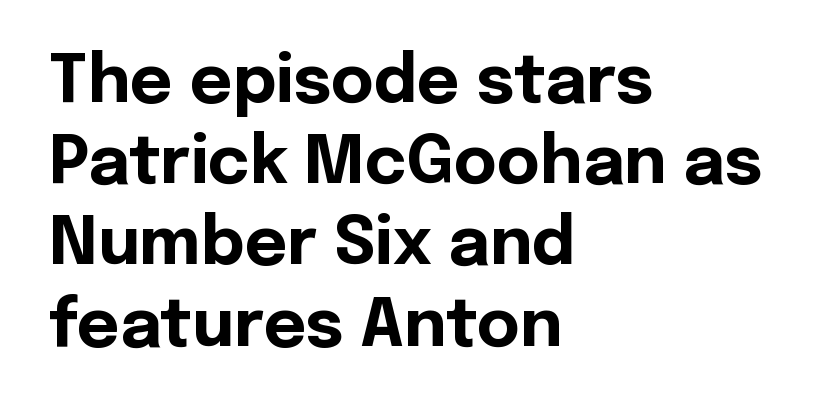
The image shows 66 px bold sans-serif type, upright; set left-aligned, line spacing 1.23x, normal letter spacing, not underlined; a medium x-height.
